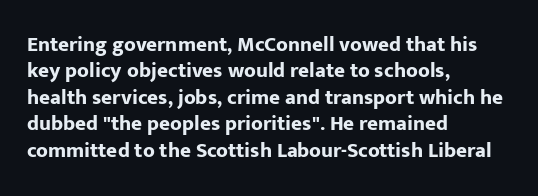
Q: Is the text bold? A: Yes.
Q: Is the text italic (slanted)? A: No, it is upright.
Q: Is the text underlined? A: No.
Q: How is the paragraph aligned? A: Left-aligned.
Q: Is the spacing between letters normal or unusually wide? A: Normal.
Q: Is the spacing between lines tight, normal or loose? A: Normal.
